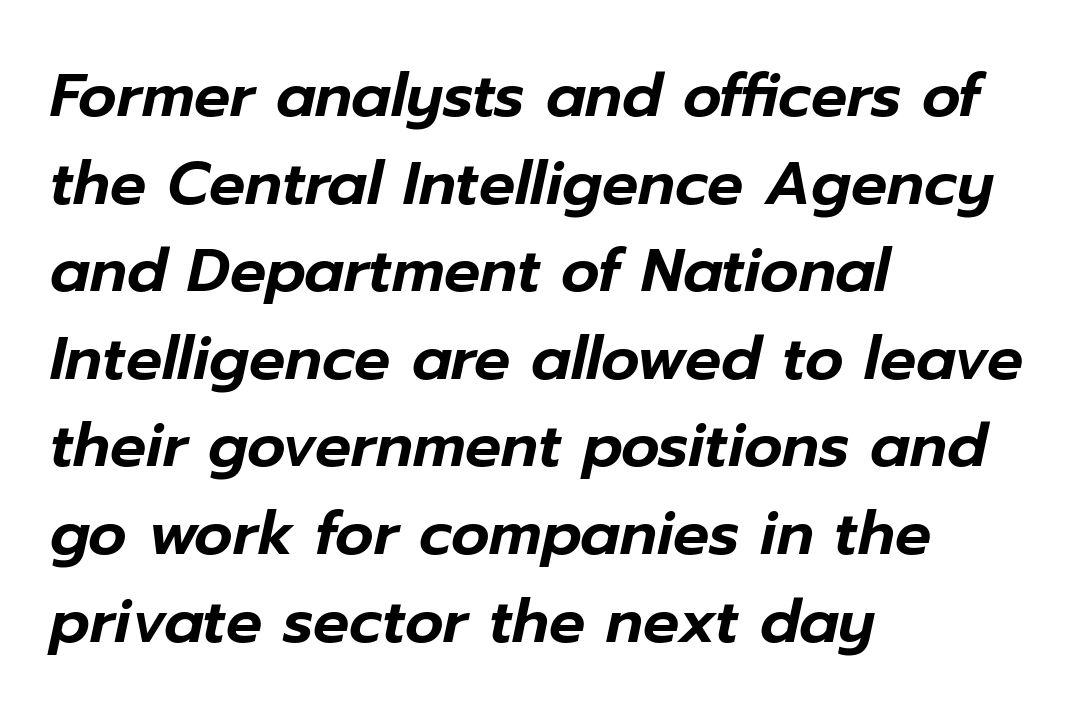
Every character sits at an angle, as italics do. Any mark beneath the type? The region is blank. Alignment: flush left. Varying glyph widths throughout — classic text-font behaviour.
